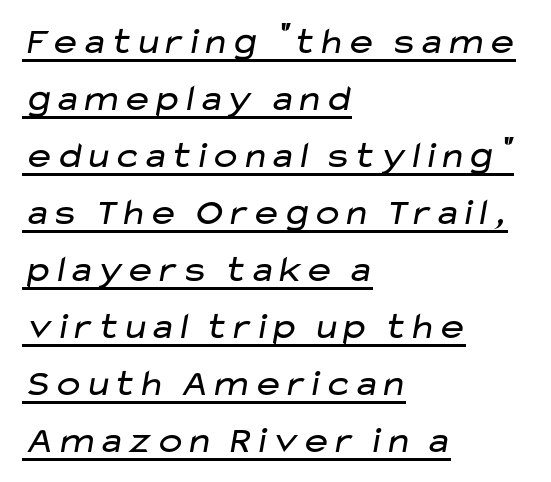
The image shows 38 px regular-weight, wide sans-serif type; set left-aligned, normal line spacing (1.5x), normal letter spacing, underlined; low stroke contrast and a medium x-height.
